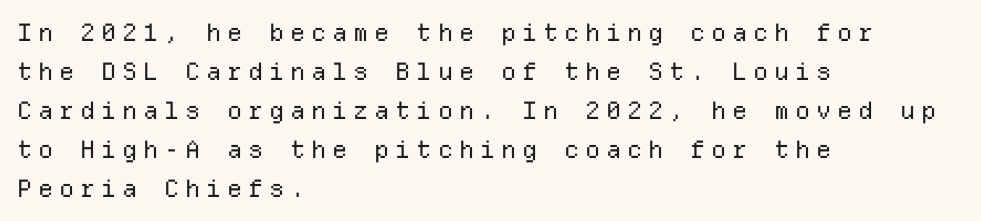
Q: Is the text bold? A: No.
Q: Is the text italic (slanted)? A: No, it is upright.
Q: Is the text underlined? A: No.
Q: How is the paragraph aligned? A: Left-aligned.
Q: Is the spacing between letters normal or unusually wide? A: Unusually wide.
Q: Is the spacing between lines tight, normal or loose? A: Normal.
